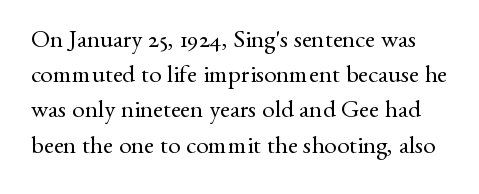
The image shows 25 px text type, upright; set normal line spacing (1.41x), normal letter spacing, not underlined.
